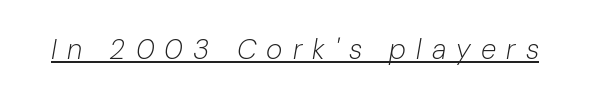
{"italic": "yes", "lean": "right", "slant_degrees": 10, "bold": "no", "weight": "light", "width": "normal", "stroke_contrast": "low", "x_height": "medium", "monospaced": "no", "underline": "yes", "letter_spacing": "wide", "letter_spacing_em": 0.36, "glyph_px": 28}
